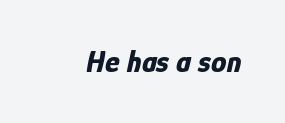
The image shows 31 px bold, condensed type, italic (leaning right); set normal letter spacing, not underlined; low stroke contrast and a medium x-height.
